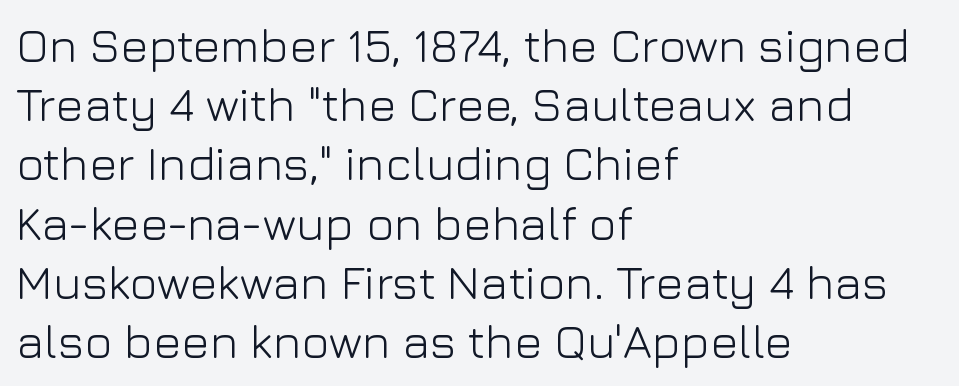
The letterforms sit at book weight or below. The letters advance in unequal steps, a hallmark of proportional type. Evenly set lines give the paragraph a standard silhouette. The type sits square on the baseline with zero lean. The type is set solid horizontally, with unmodified tracking. Font category for this specimen: sans-serif.
